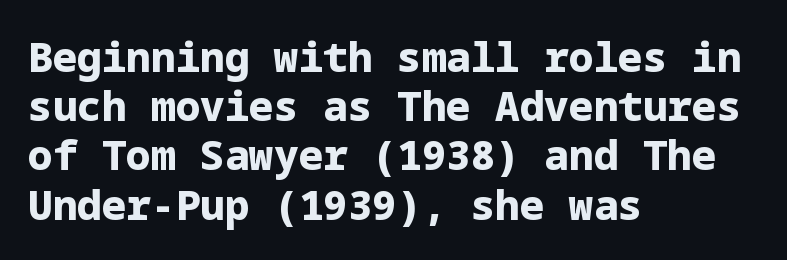
Q: Is the text bold? A: Yes.
Q: Is the text italic (slanted)? A: No, it is upright.
Q: Is the typeface a serif or a sans-serif typeface? A: Sans-serif.
Q: Is the text underlined? A: No.
Q: How is the paragraph aligned? A: Left-aligned.
Q: Is the spacing between letters normal or unusually wide? A: Normal.
Q: Width (condensed, normal, or wide)? A: Normal.
Q: Stroke contrast? A: Low.
Q: x-height? A: Medium.
